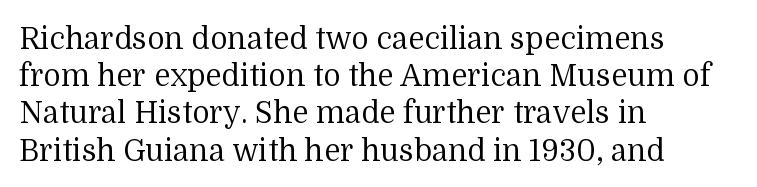
The image shows 30 px regular-weight serif type, upright; set left-aligned, line spacing 1.24x, normal letter spacing, not underlined; medium stroke contrast and a medium x-height.
